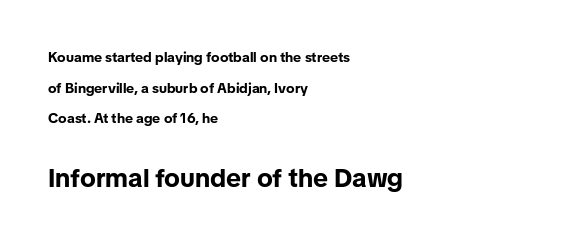
The lines are spread far apart with generous leading. Nobody touched the tracking dial on this one. Descenders hang freely into open space. Stroke thickness is high; the sample reads as a true bold.
